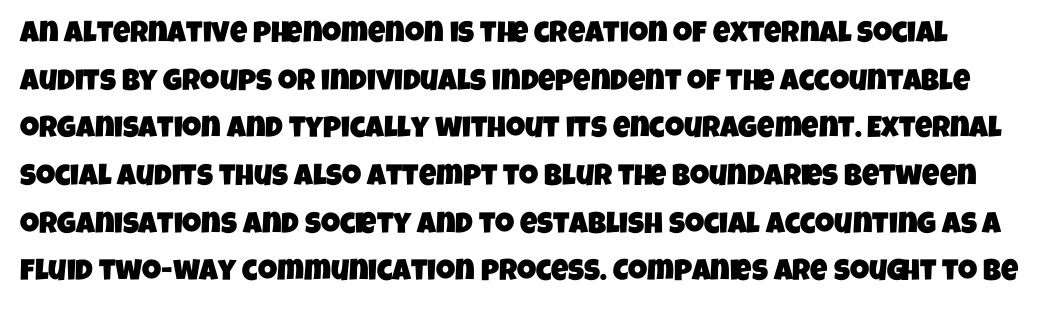
Q: Is the typeface a serif or a sans-serif typeface? A: Sans-serif.
Q: Is the text underlined? A: No.
Q: Is the spacing between letters normal or unusually wide? A: Normal.
Q: Is the spacing between lines tight, normal or loose? A: Normal.
Q: Width (condensed, normal, or wide)? A: Condensed.
Q: Stroke contrast? A: Low.
Q: x-height? A: Large.
Q: Monospaced? A: No.
